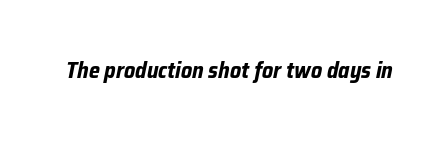
Plain, unruled lines of type. Nobody touched the tracking dial on this one. Each glyph is drawn with heavy, bold strokes. The typography opts for an oblique posture over an upright one.
